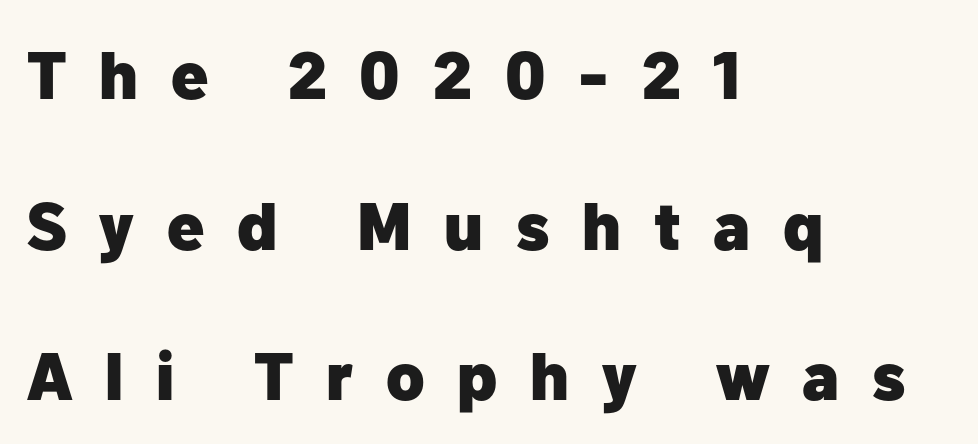
Q: Is the text bold? A: Yes.
Q: Is the text italic (slanted)? A: No, it is upright.
Q: Is the typeface a serif or a sans-serif typeface? A: Sans-serif.
Q: Is the text underlined? A: No.
Q: How is the paragraph aligned? A: Left-aligned.
Q: Is the spacing between letters normal or unusually wide? A: Unusually wide.
Q: Is the spacing between lines tight, normal or loose? A: Loose.
Q: Width (condensed, normal, or wide)? A: Normal.
Q: Stroke contrast? A: Low.
Q: x-height? A: Medium.
Q: Monospaced? A: No.
